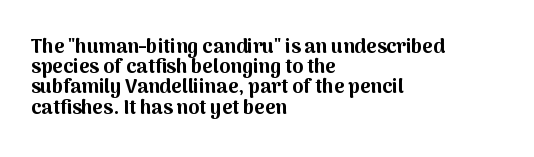
Has an underline been added? It has not. The block of text is dense from top to bottom, with scant space between rows. The passage is arranged the way most books set body copy — flush left. A roman cut, with each character standing at attention. A full-strength bold gives these letters their thick strokes. You could call the tracking neutral — neither tight nor loose.
